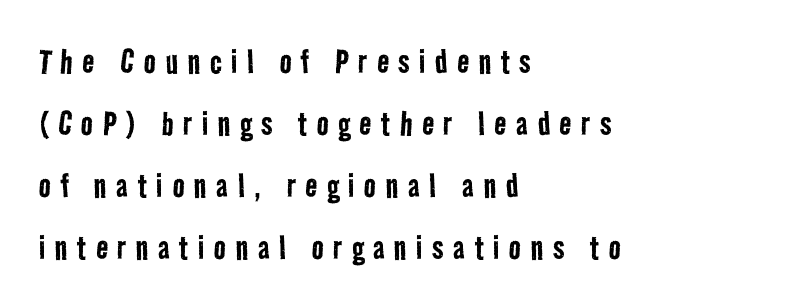
The image shows 40 px regular-weight, condensed sans-serif type; set left-aligned, normal line spacing (1.55x), unusually wide letter spacing (+0.24 em), not underlined; low stroke contrast and a medium x-height.
